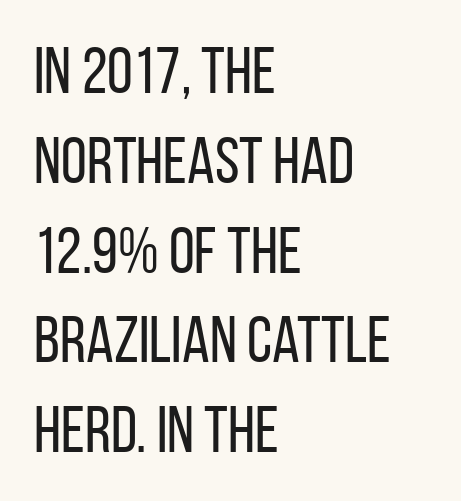
No word sits above an underline. Where is the straight margin? On the left. The font's upright variant was chosen for this text. Look at the bottom of the vertical strokes: they stop flat, with no serifs. Spacing verdict: proportional, widths tailored to each character. Each stroke keeps to a modest, everyday thickness or less.
